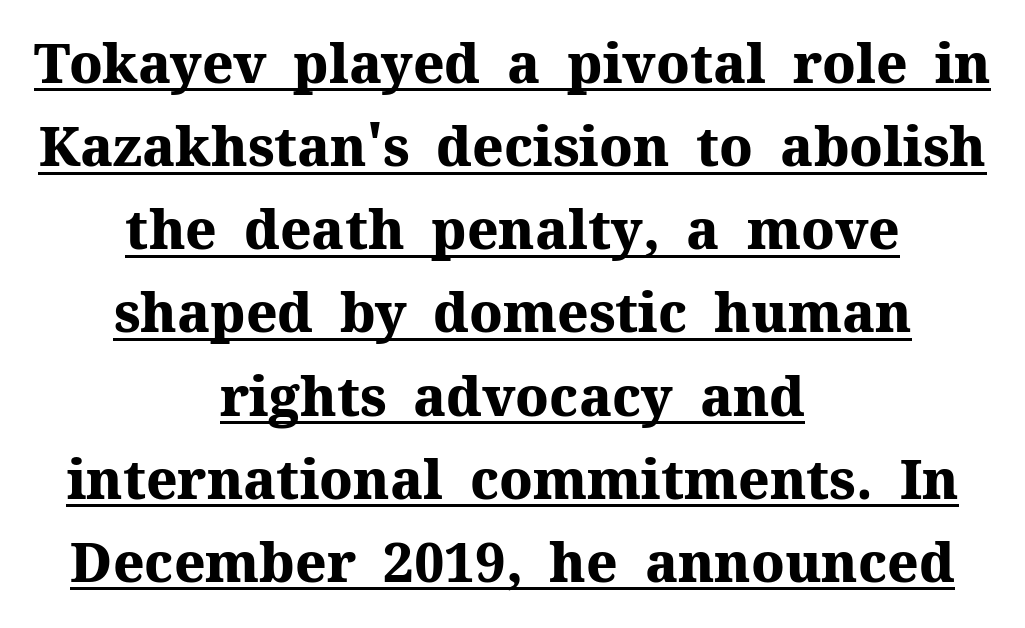
The image shows 54 px heavy serif type, upright; set centered, normal line spacing (1.54x), normal letter spacing, underlined; medium stroke contrast and a medium x-height.
